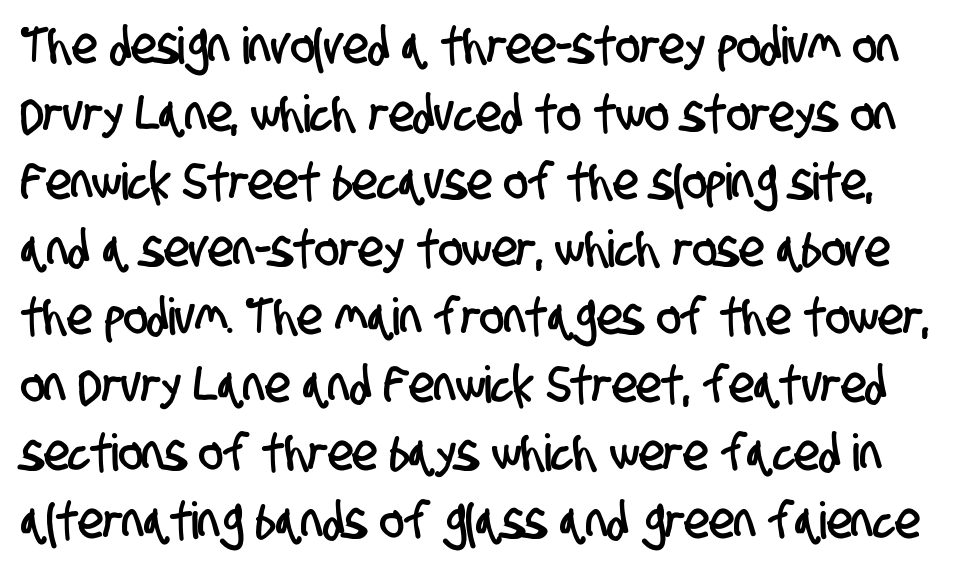
The image shows 51 px condensed sans-serif type; set normal line spacing (1.33x), normal letter spacing, not underlined; low stroke contrast and a large x-height.
